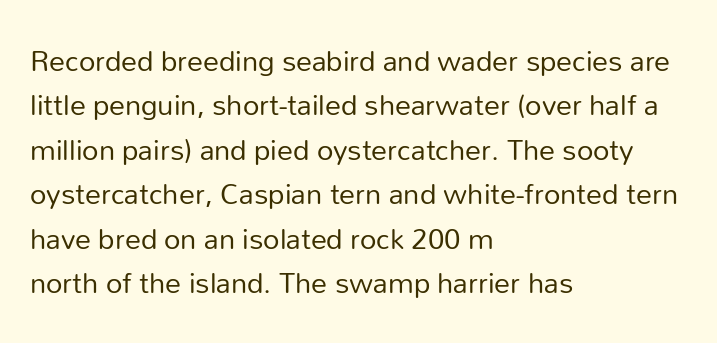
{"serif": "no", "italic": "no", "bold": "no", "weight": "regular", "width": "normal", "stroke_contrast": "low", "x_height": "medium", "monospaced": "no", "underline": "no", "align": "left", "line_spacing": "normal", "line_spacing_ratio": 1.39, "letter_spacing": "normal", "letter_spacing_em": 0.0, "glyph_px": 32}
